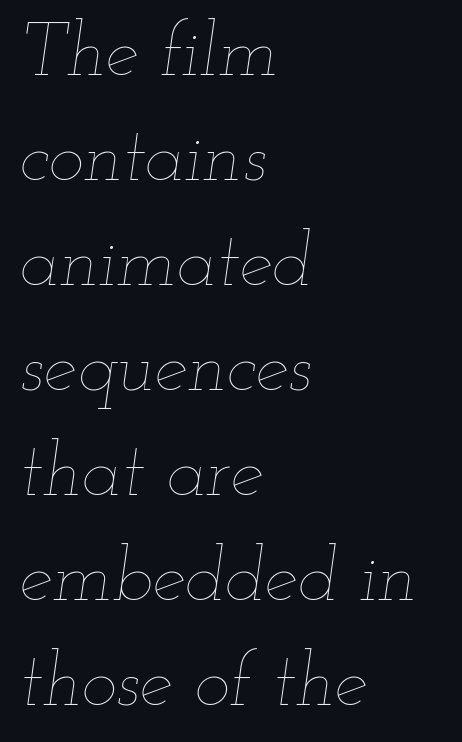
The image shows 75 px thin, wide type, italic (leaning right); set left-aligned, normal line spacing (1.4x), normal letter spacing, not underlined; low stroke contrast and a small x-height.
